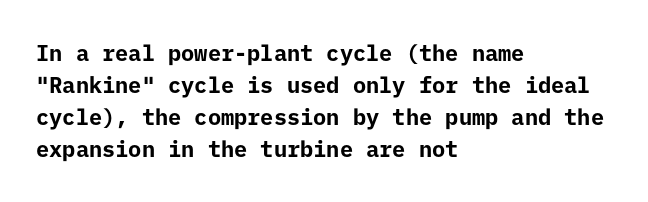
{"italic": "no", "bold": "yes", "underline": "no", "align": "left", "line_spacing": "normal", "line_spacing_ratio": 1.46, "letter_spacing": "normal", "letter_spacing_em": 0.0, "glyph_px": 22}
